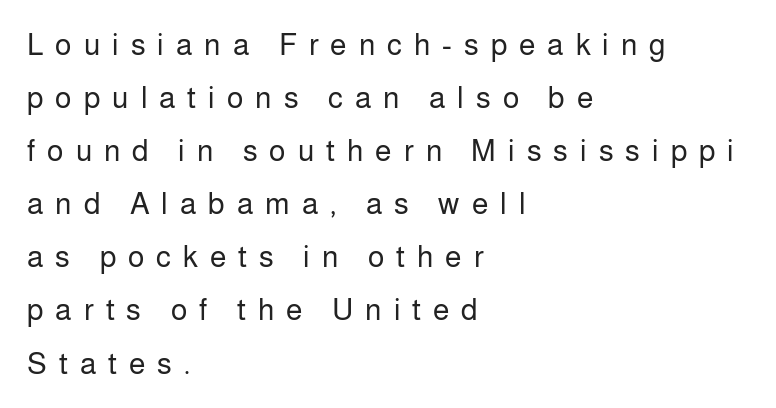
A light-to-regular cut is what we see here. Font category for this specimen: sans-serif. No italicization has been applied; the sample stays upright. Does the copy run flush right? No — it runs flush left.
